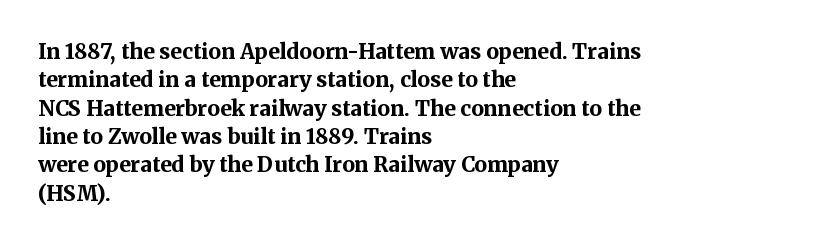
Q: Is the text bold? A: Yes.
Q: Is the text italic (slanted)? A: No, it is upright.
Q: Is the text underlined? A: No.
Q: How is the paragraph aligned? A: Left-aligned.
Q: Is the spacing between letters normal or unusually wide? A: Normal.
Q: Is the spacing between lines tight, normal or loose? A: Normal.
